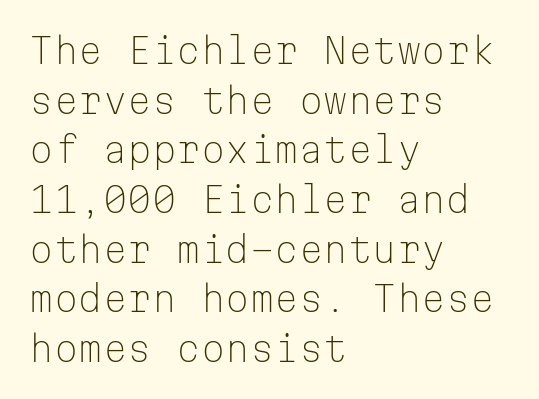
The image shows 35 px light sans-serif type, upright, monospaced; set left-aligned, normal line spacing (1.42x), normal letter spacing, not underlined; low stroke contrast and a medium x-height.
